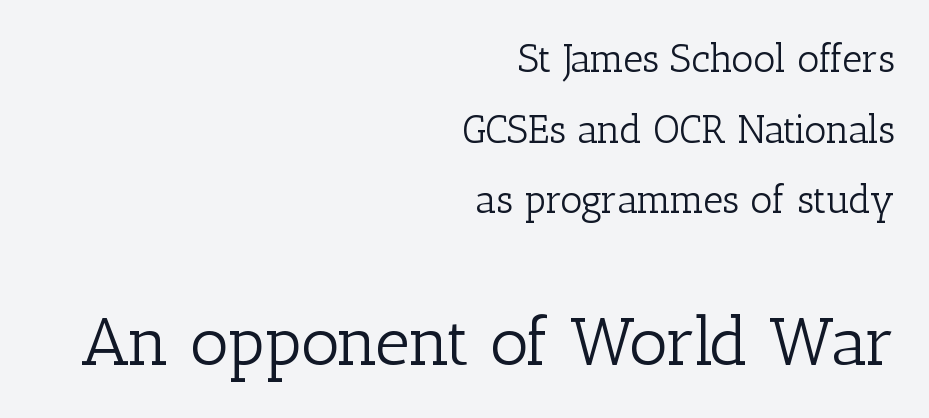
The image shows 68 px light serif type, upright; set right-aligned, line spacing 1.81x, normal letter spacing, not underlined; the second (bottom) block is 1.74x larger; low stroke contrast and a medium x-height.
